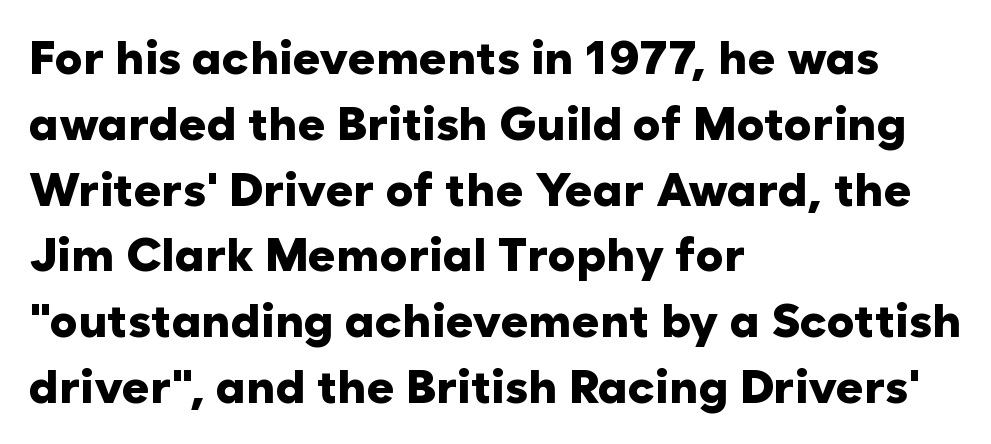
The image shows 47 px heavy sans-serif type, upright; set left-aligned, normal line spacing (1.4x), normal letter spacing, not underlined; low stroke contrast and a medium x-height.
